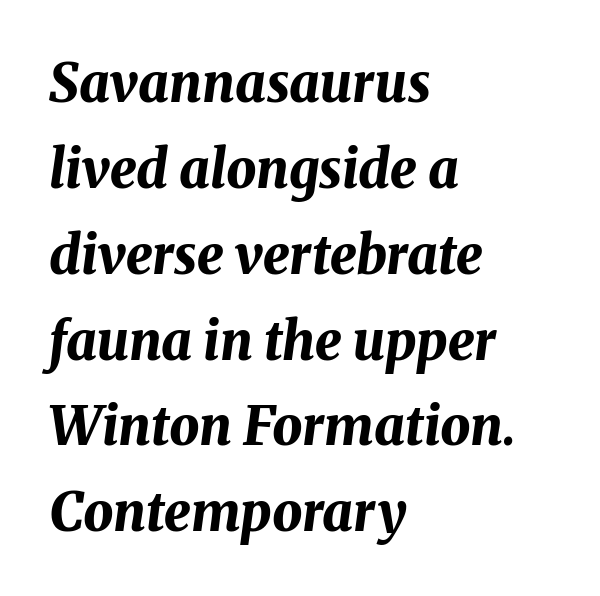
{"italic": "yes", "lean": "right", "slant_degrees": 8, "bold": "yes", "weight": "bold", "width": "normal", "stroke_contrast": "medium", "x_height": "medium", "monospaced": "no", "underline": "no", "align": "left", "line_spacing": "normal", "line_spacing_ratio": 1.62, "letter_spacing": "normal", "letter_spacing_em": 0.0, "glyph_px": 53}
